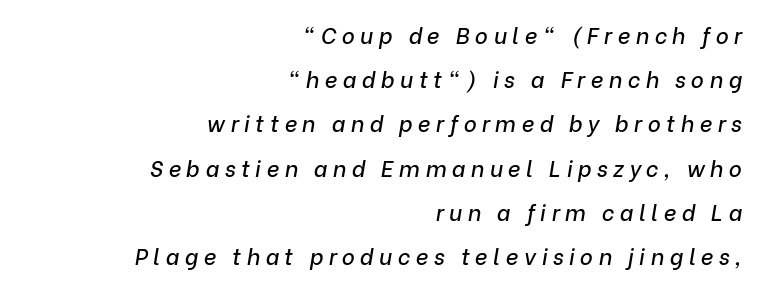
The image shows 22 px text type, italic (leaning right); set right-aligned, loose line spacing (2.01x), unusually wide letter spacing (+0.25 em), not underlined.
